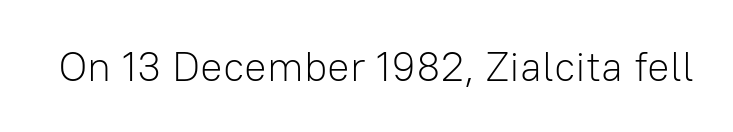
The image shows 42 px light sans-serif type, upright; set normal letter spacing, not underlined; low stroke contrast and a medium x-height.
